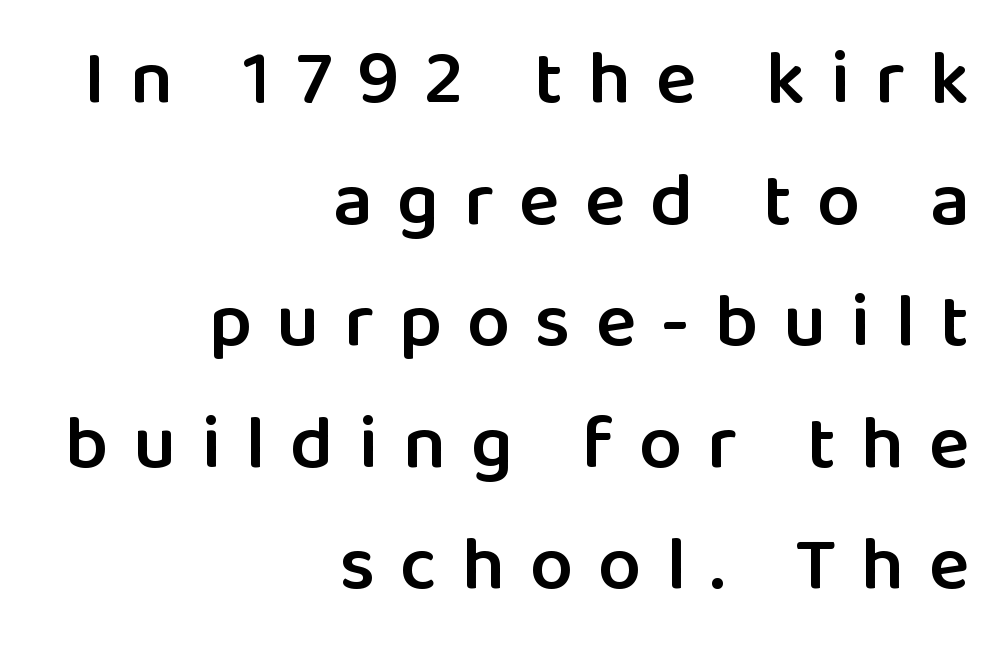
Vertical strokes here are truly vertical. In terms of leading, this rendering sits right in the middle. These lines are rendered in a variable-pitch font. Is the type bold? Partly — it's a semibold, heavier than regular but not fully bold. Check under the words: just untouched page.
